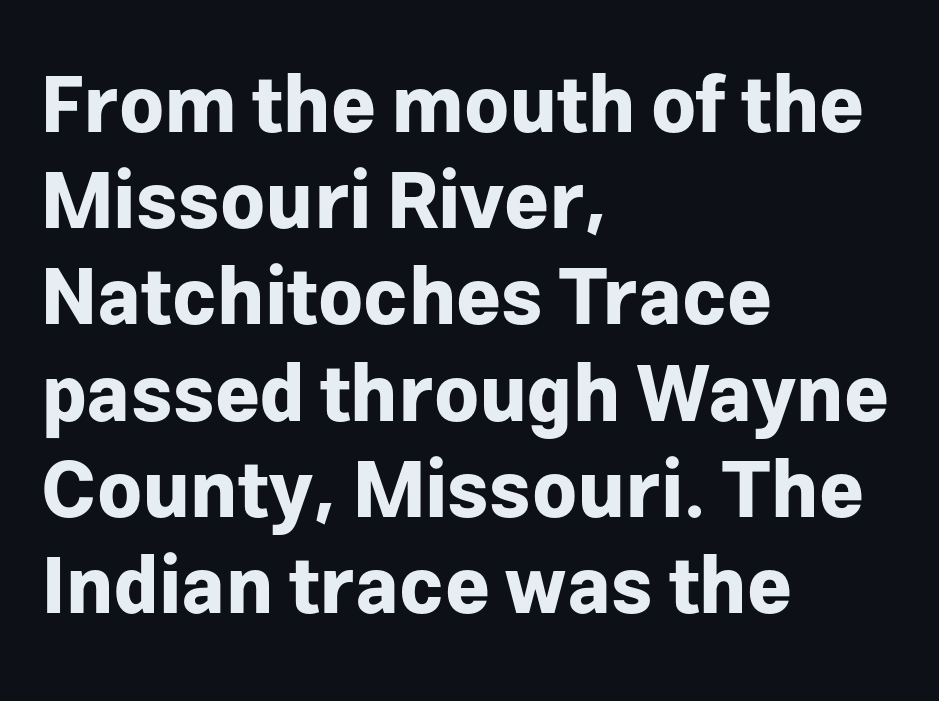
Q: Is the text bold? A: Yes.
Q: Is the text italic (slanted)? A: No, it is upright.
Q: Is the typeface a serif or a sans-serif typeface? A: Sans-serif.
Q: Is the text underlined? A: No.
Q: How is the paragraph aligned? A: Left-aligned.
Q: Is the spacing between letters normal or unusually wide? A: Normal.
Q: Is the spacing between lines tight, normal or loose? A: Normal.
Q: Width (condensed, normal, or wide)? A: Normal.
Q: Stroke contrast? A: Low.
Q: x-height? A: Medium.
Q: Monospaced? A: No.
